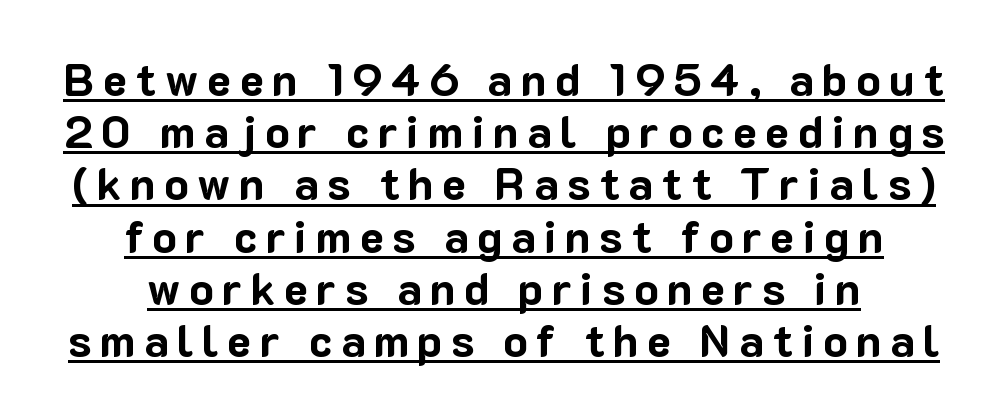
The image shows 45 px bold sans-serif type, upright; set centered, line spacing 1.16x, underlined; low stroke contrast and a medium x-height.
